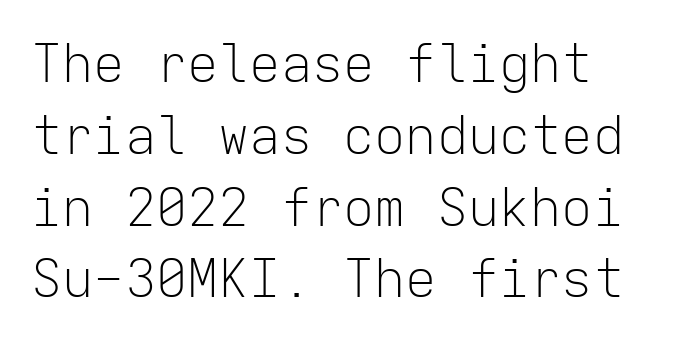
The image shows 52 px light sans-serif type, upright, monospaced; set normal line spacing (1.38x), normal letter spacing, not underlined; low stroke contrast and a medium x-height.
